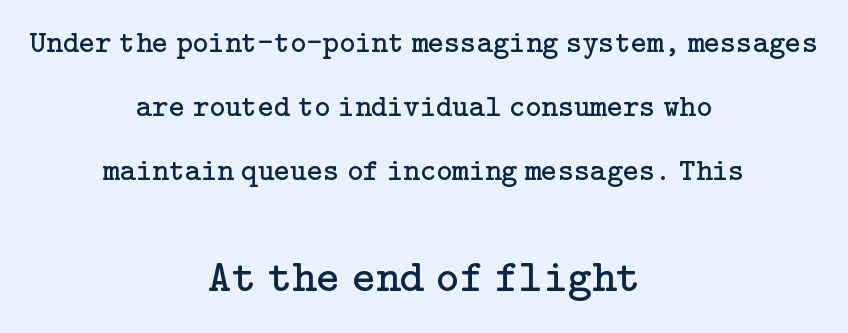
Q: Is the text bold? A: No.
Q: Is the text italic (slanted)? A: No, it is upright.
Q: Is the typeface a serif or a sans-serif typeface? A: Serif.
Q: Is the text underlined? A: No.
Q: How is the paragraph aligned? A: Centered.
Q: Is the spacing between letters normal or unusually wide? A: Normal.
Q: Is the spacing between lines tight, normal or loose? A: Loose.
Q: Which block of text is set in a larger size, the first (top) or the second (bottom)? A: The second (bottom) one.
Q: Width (condensed, normal, or wide)? A: Normal.
Q: Stroke contrast? A: Low.
Q: x-height? A: Medium.
